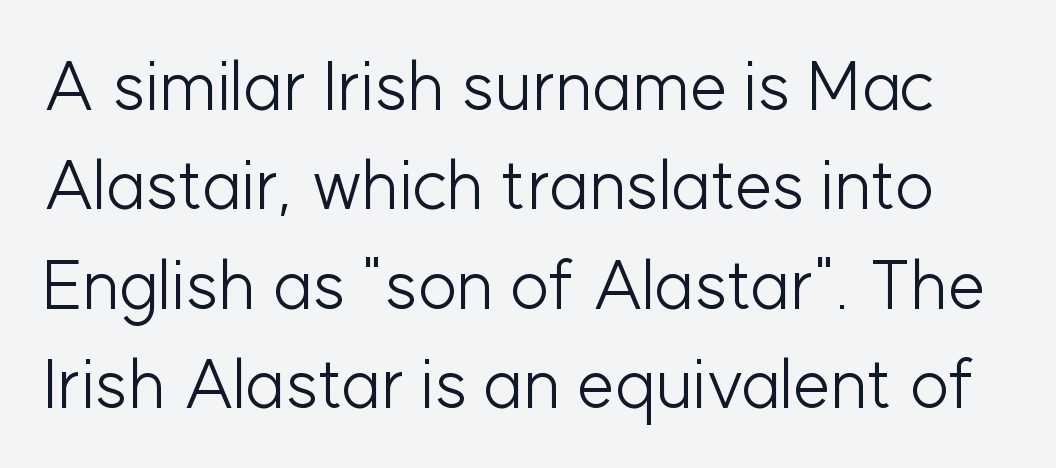
Q: Is the text bold? A: No.
Q: Is the text italic (slanted)? A: No, it is upright.
Q: Is the typeface a serif or a sans-serif typeface? A: Sans-serif.
Q: Is the text underlined? A: No.
Q: Is the spacing between letters normal or unusually wide? A: Normal.
Q: Is the spacing between lines tight, normal or loose? A: Normal.
Q: Width (condensed, normal, or wide)? A: Normal.
Q: Stroke contrast? A: Low.
Q: x-height? A: Medium.
Q: Monospaced? A: No.
